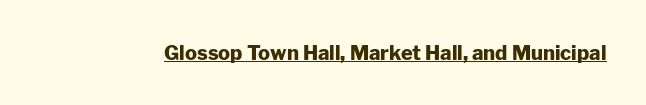
{"italic": "no", "bold": "yes", "underline": "yes", "letter_spacing": "normal", "letter_spacing_em": 0.0, "glyph_px": 20}
